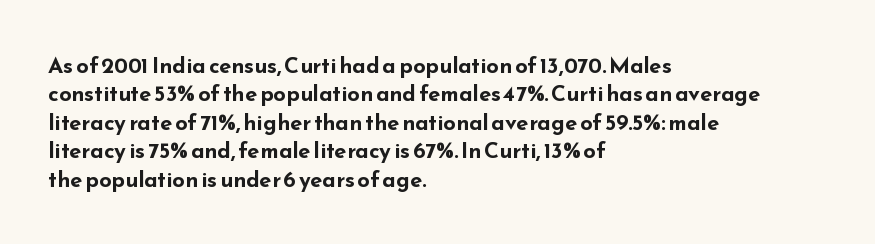
{"italic": "no", "bold": "yes", "underline": "no", "align": "left", "line_spacing": "normal", "line_spacing_ratio": 1.29, "letter_spacing": "normal", "letter_spacing_em": 0.0, "glyph_px": 22}
